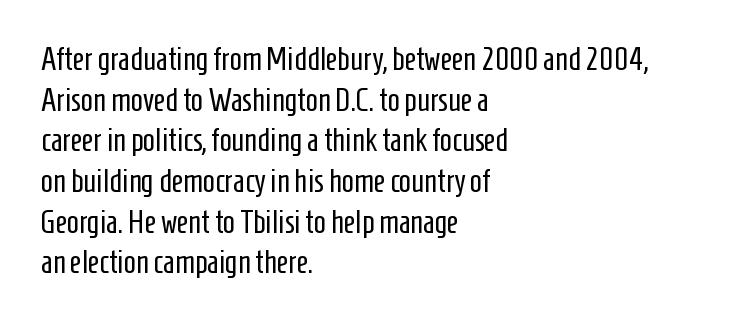
The image shows 32 px regular-weight, condensed sans-serif type, upright; set left-aligned, normal line spacing (1.27x), normal letter spacing, not underlined; low stroke contrast and a medium x-height.
